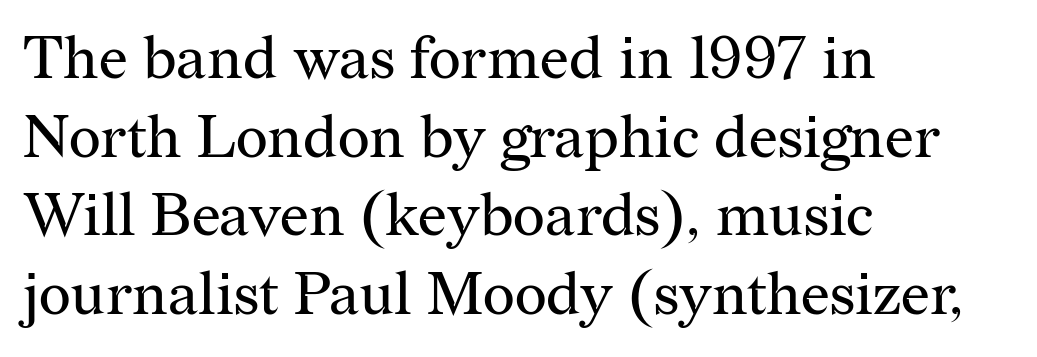
{"serif": "yes", "italic": "no", "bold": "no", "weight": "regular", "width": "normal", "stroke_contrast": "medium", "x_height": "medium", "monospaced": "no", "underline": "no", "align": "left", "line_spacing": "normal", "line_spacing_ratio": 1.29, "letter_spacing": "normal", "letter_spacing_em": 0.0, "glyph_px": 61}
